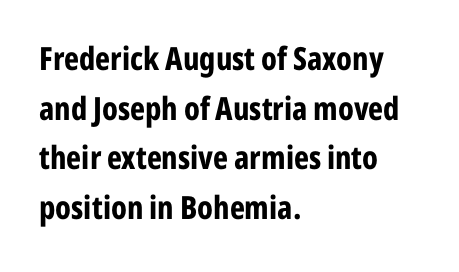
Q: Is the text bold? A: Yes.
Q: Is the text italic (slanted)? A: No, it is upright.
Q: Is the typeface a serif or a sans-serif typeface? A: Sans-serif.
Q: Is the text underlined? A: No.
Q: How is the paragraph aligned? A: Left-aligned.
Q: Is the spacing between letters normal or unusually wide? A: Normal.
Q: Is the spacing between lines tight, normal or loose? A: Normal.
Q: Width (condensed, normal, or wide)? A: Condensed.
Q: Stroke contrast? A: Low.
Q: x-height? A: Medium.
Q: Monospaced? A: No.
